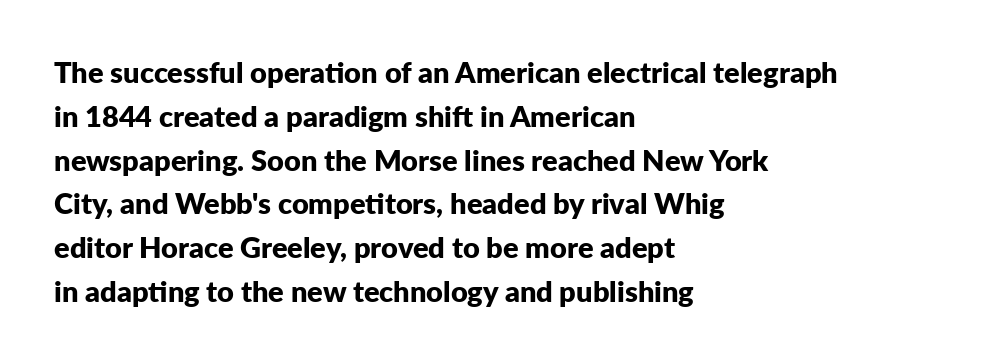
The face used here is a sans, in the tradition of grotesques and geometrics. The compositor pushed each line to the left boundary. A full-strength bold gives these letters their thick strokes. The gap between lines stays unmarked. There is no visible air inserted between adjacent glyphs. The face used here is proportionally spaced, like ordinary book or web type.
